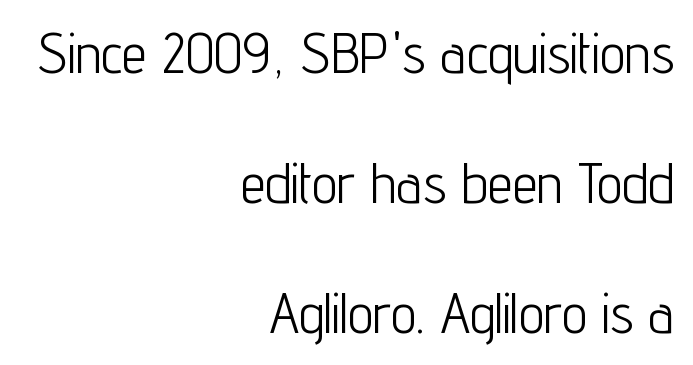
The image shows 56 px light, condensed sans-serif type, upright; set right-aligned, loose line spacing (2.32x), normal letter spacing, not underlined; low stroke contrast and a medium x-height.
